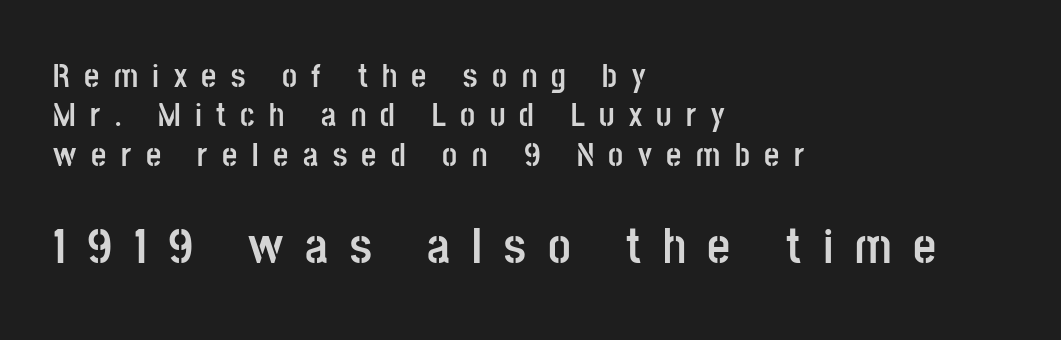
The image shows 50 px semibold, condensed sans-serif type, upright; set left-aligned, line spacing 1.19x, unusually wide letter spacing (+0.44 em), not underlined; the second (bottom) block is 1.52x larger; low stroke contrast and a large x-height.
